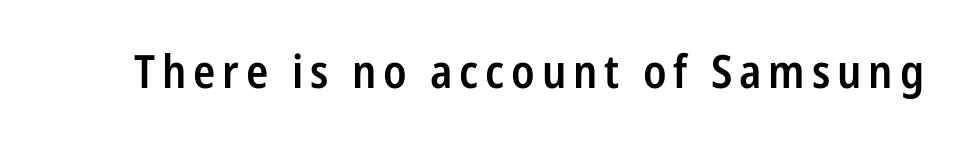
Is this a sans? Yes — the strokes have no serifs. You can tell it's not italic because the verticals are truly vertical. A clean baseline with only descenders dipping below it. Note the varied advance widths — an 'i' is clearly narrower than an 'm'. Caption: semibold face, moderately heavy strokes.
